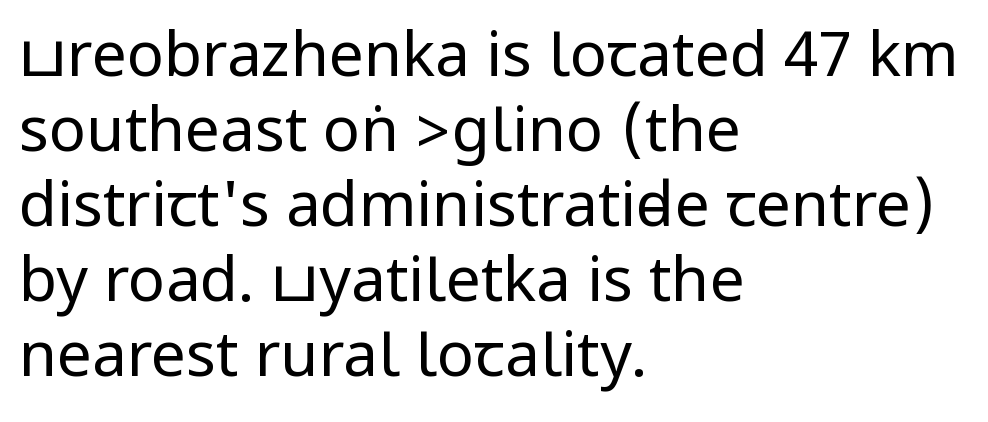
The image shows 62 px regular-weight, condensed sans-serif type, upright; set left-aligned, line spacing 1.21x, normal letter spacing, not underlined; low stroke contrast.
